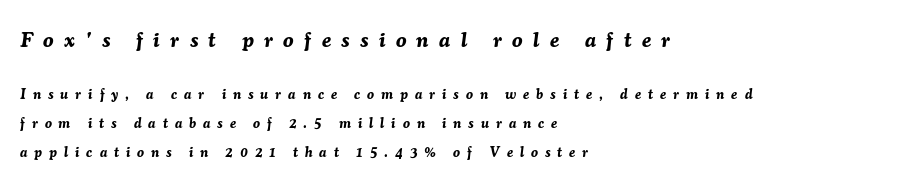
The image shows 21 px bold type, italic (leaning right); set left-aligned, loose line spacing (2.09x), unusually wide letter spacing (+0.5 em), not underlined; the first (top) block is 1.5x larger.
